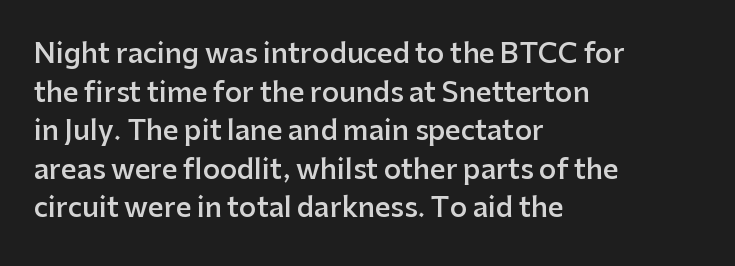
Q: Is the text bold? A: Semi-bold.
Q: Is the text italic (slanted)? A: No, it is upright.
Q: Is the text underlined? A: No.
Q: How is the paragraph aligned? A: Left-aligned.
Q: Is the spacing between letters normal or unusually wide? A: Normal.
Q: Is the spacing between lines tight, normal or loose? A: Normal.
